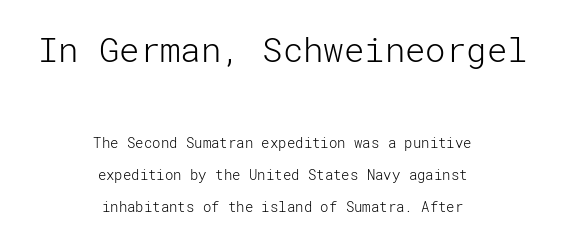
The passage shown stacks its lines with a broad gap. This is sans-serif lettering, the kind often seen on screens and signage. Check under the words: just untouched page. The text block is weighted toward neither margin, spreading evenly from the middle.
